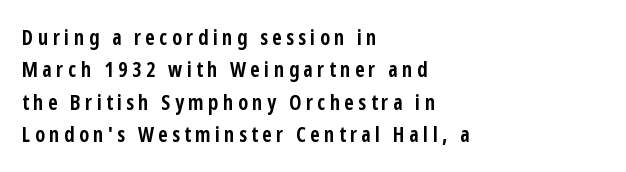
Look at the tracking — it's clearly loosened, letters drifting apart. You'd pick this weight for a headline — it's a proper bold. Where is the straight margin? On the left. A typesetter would call this leading conventional body-copy spacing.
